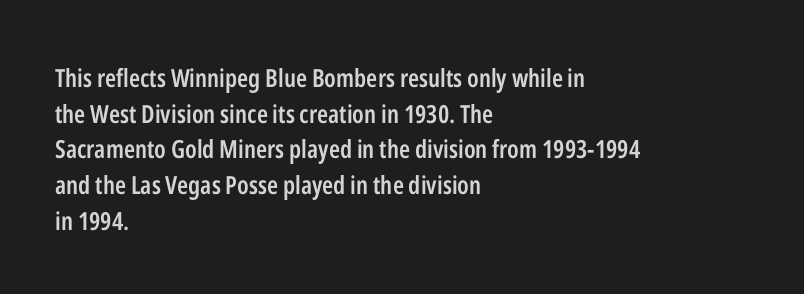
{"italic": "no", "bold": "semi", "underline": "no", "align": "left", "line_spacing": "normal", "line_spacing_ratio": 1.43, "letter_spacing": "normal", "letter_spacing_em": 0.0, "glyph_px": 25}
